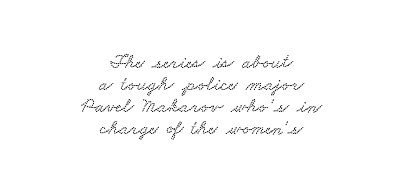
The setting favours the middle, as headings and verse often do. Type without underlining. Horizontal bands of white between lines are thin slivers. How are the letters spaced? Ordinarily, with no added tracking.
